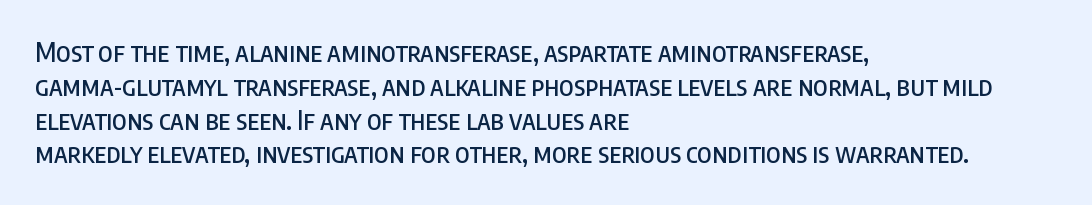
The image shows 26 px text type, upright; set left-aligned, normal line spacing (1.3x), normal letter spacing, not underlined.
